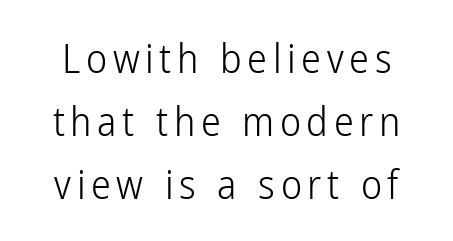
A quiet, ordinary-to-light weight characterises the typeface. The space between consecutive lines is moderate. Check where the strokes stop: nothing finishes them off — pure sans. Descender tails drop into unmarked territory. The passage shown is typed in a proportional face where columns would drift.
